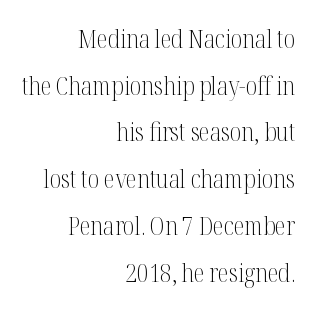
Caption: face not bold, strokes unweighted. Each row of text sits above clean, open space. Horizontally, the lines are justified to the trailing edge only. This rendering leaves character spacing at its baseline value. Vertical strokes here are truly vertical.
